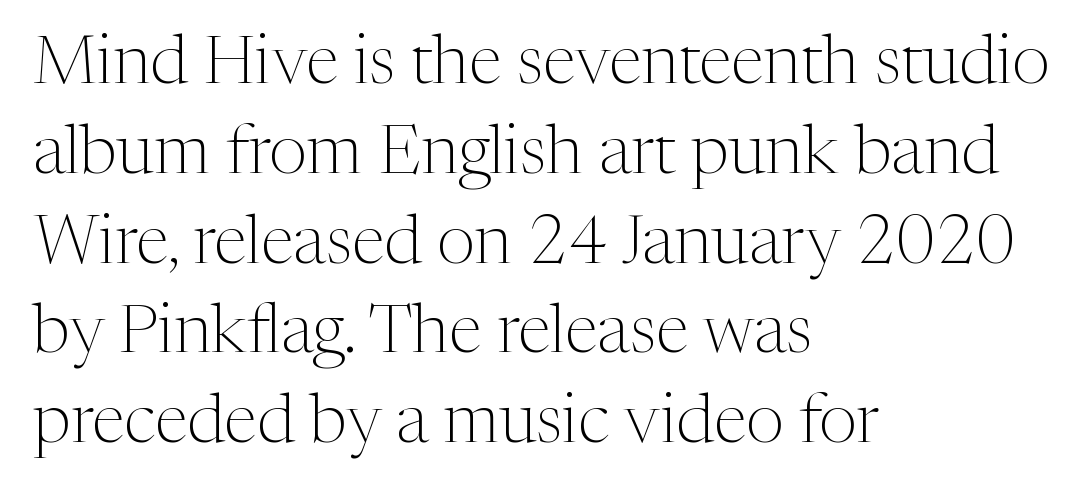
{"serif": "yes", "italic": "no", "bold": "no", "weight": "light", "width": "normal", "stroke_contrast": "medium", "x_height": "medium", "monospaced": "no", "underline": "no", "align": "left", "line_spacing": "normal", "line_spacing_ratio": 1.32, "letter_spacing": "normal", "letter_spacing_em": 0.0, "glyph_px": 68}
